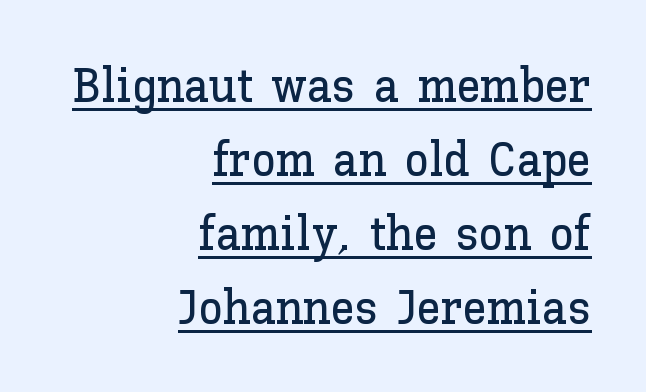
The image shows 49 px text type, upright; set right-aligned, normal line spacing (1.51x), normal letter spacing, underlined; low stroke contrast and a medium x-height.
